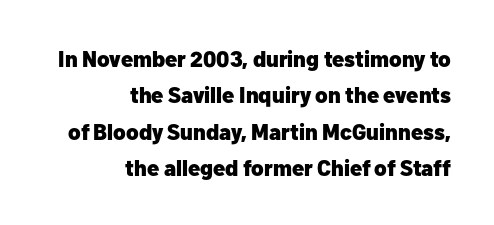
{"italic": "no", "bold": "yes", "underline": "no", "align": "right", "line_spacing": "normal", "line_spacing_ratio": 1.65, "letter_spacing": "normal", "letter_spacing_em": 0.0, "glyph_px": 22}
